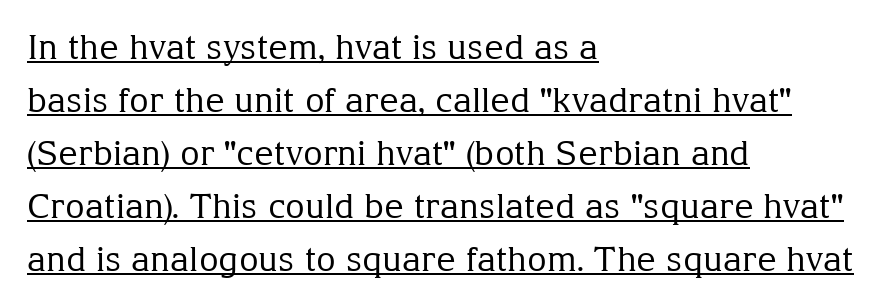
Q: Is the text bold? A: No.
Q: Is the text italic (slanted)? A: No, it is upright.
Q: Is the typeface a serif or a sans-serif typeface? A: Serif.
Q: Is the text underlined? A: Yes.
Q: How is the paragraph aligned? A: Left-aligned.
Q: Is the spacing between letters normal or unusually wide? A: Normal.
Q: Is the spacing between lines tight, normal or loose? A: Normal.
Q: Width (condensed, normal, or wide)? A: Normal.
Q: Stroke contrast? A: Medium.
Q: x-height? A: Medium.
Q: Monospaced? A: No.
